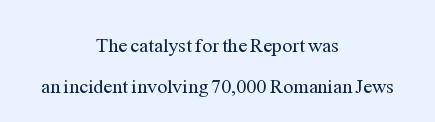
The image shows 20 px text type, upright; set centered, loose line spacing (2.04x), normal letter spacing, not underlined.
